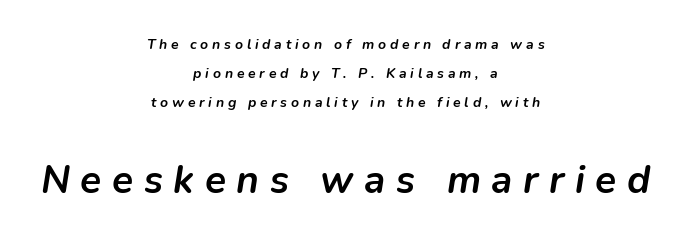
The image shows 39 px semibold type, italic (leaning right); set centered, loose line spacing (2.08x), unusually wide letter spacing (+0.27 em), not underlined; the second (bottom) block is 2.79x larger; low stroke contrast and a medium x-height.
